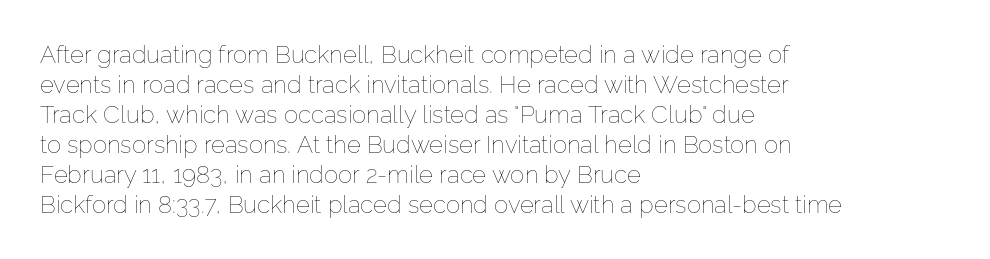
Honestly, there is no underline to notice here at all. The font's upright variant was chosen for this text. Horizontally, the lines are justified to the leading edge only. Bold? No — there's no thickening of the strokes.
